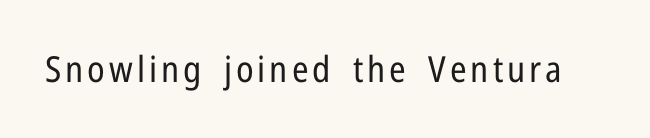
Q: Is the text bold? A: No.
Q: Is the text italic (slanted)? A: No, it is upright.
Q: Is the typeface a serif or a sans-serif typeface? A: Sans-serif.
Q: Is the text underlined? A: No.
Q: Width (condensed, normal, or wide)? A: Condensed.
Q: Stroke contrast? A: Low.
Q: x-height? A: Medium.
Q: Monospaced? A: No.
